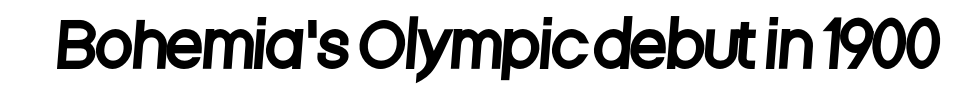
The image shows 60 px condensed sans-serif type; set normal letter spacing, not underlined; low stroke contrast and a large x-height.
